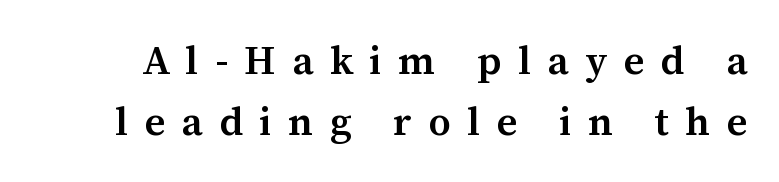
The image shows 40 px semibold serif type, upright; set normal line spacing (1.53x), unusually wide letter spacing (+0.41 em), not underlined; medium stroke contrast and a medium x-height.
